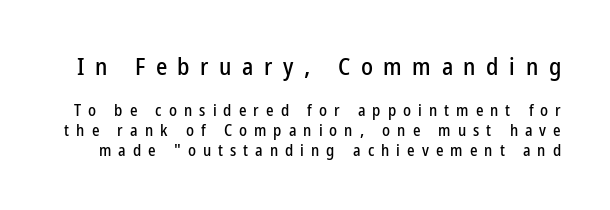
The image shows 24 px text type, upright; set line spacing 1.24x, unusually wide letter spacing (+0.44 em), not underlined; the first (top) block is 1.5x larger.
